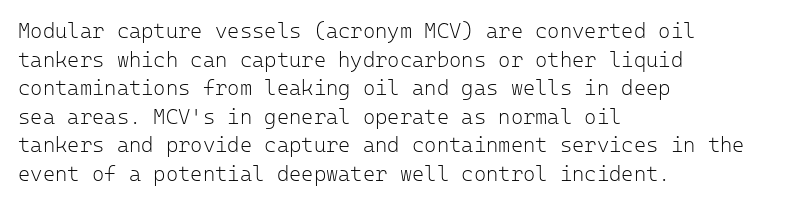
The image shows 21 px text type, upright; set left-aligned, normal line spacing (1.36x), normal letter spacing, not underlined.
